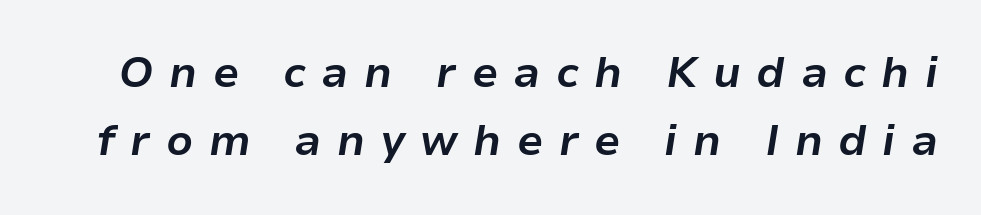
The image shows 43 px bold type, italic (leaning right); set normal line spacing (1.59x), unusually wide letter spacing (+0.36 em), not underlined; low stroke contrast and a medium x-height.
